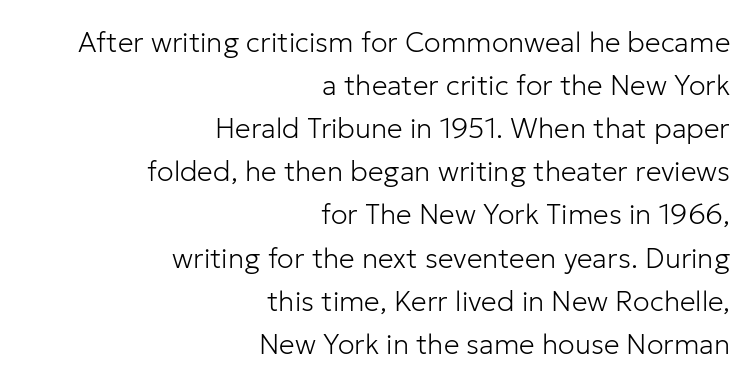
One glance says typical: line gaps are just what's usual. This is not heavy type; no bold has been used. In terms of letterform style, serifs are entirely absent. Nothing unusual about the tracking: characters are spaced as the font intends.
